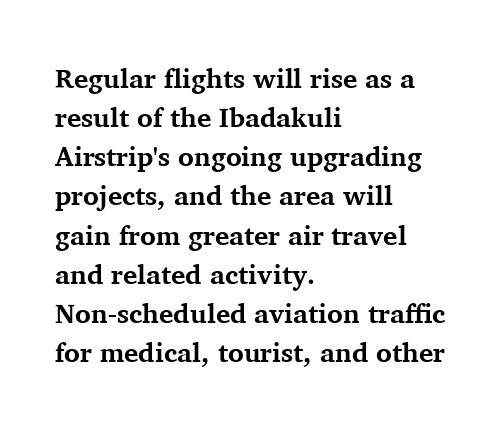
The typography opts for an upright posture over an oblique one. The face used here has the dense, thick strokes of a bold. Words float on clear page, feet unadorned. The typesetter chose a ragged-right arrangement here.
